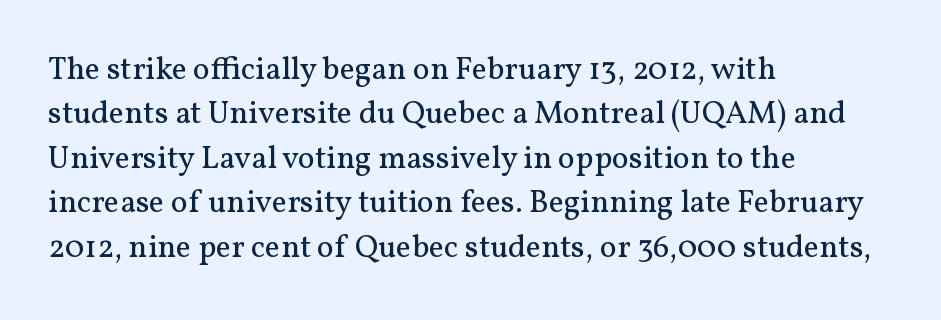
{"serif": "yes", "italic": "no", "bold": "no", "weight": "regular", "width": "normal", "stroke_contrast": "medium", "x_height": "medium", "monospaced": "no", "underline": "no", "align": "left", "line_spacing": "normal", "line_spacing_ratio": 1.39, "letter_spacing": "normal", "letter_spacing_em": 0.0, "glyph_px": 32}
